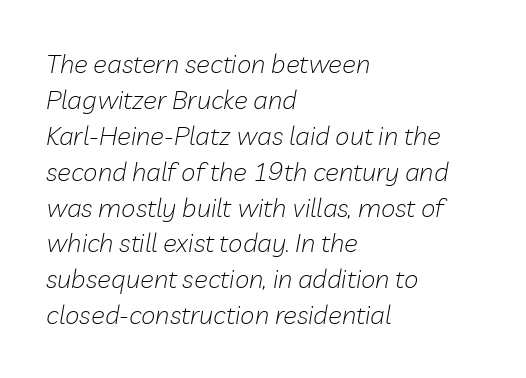
Q: Is the text bold? A: No.
Q: Is the text italic (slanted)? A: Yes, it leans right by about 10 degrees.
Q: Is the text underlined? A: No.
Q: How is the paragraph aligned? A: Left-aligned.
Q: Is the spacing between letters normal or unusually wide? A: Normal.
Q: Is the spacing between lines tight, normal or loose? A: Normal.
